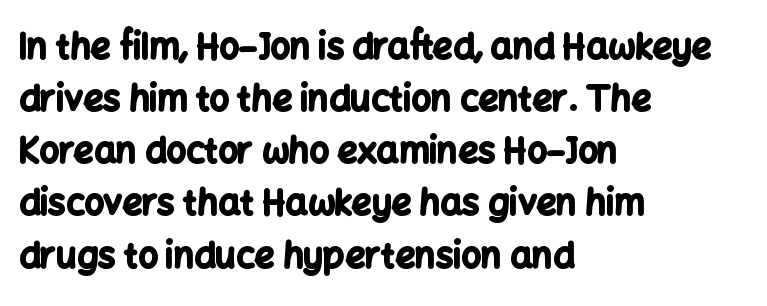
{"serif": "no", "italic": "no", "bold": "yes", "weight": "bold", "width": "normal", "stroke_contrast": "low", "x_height": "medium", "monospaced": "no", "underline": "no", "align": "left", "line_spacing": "normal", "line_spacing_ratio": 1.49, "letter_spacing": "normal", "letter_spacing_em": 0.0, "glyph_px": 35}
